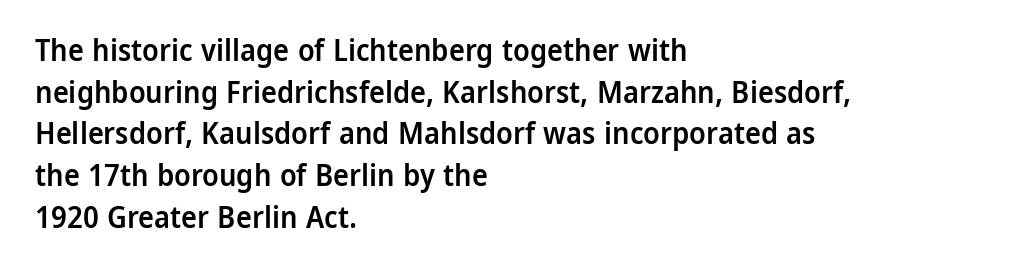
Q: Is the text bold? A: Semi-bold.
Q: Is the text italic (slanted)? A: No, it is upright.
Q: Is the typeface a serif or a sans-serif typeface? A: Sans-serif.
Q: Is the text underlined? A: No.
Q: How is the paragraph aligned? A: Left-aligned.
Q: Is the spacing between letters normal or unusually wide? A: Normal.
Q: Is the spacing between lines tight, normal or loose? A: Normal.
Q: Width (condensed, normal, or wide)? A: Normal.
Q: Stroke contrast? A: Low.
Q: x-height? A: Medium.
Q: Monospaced? A: No.
